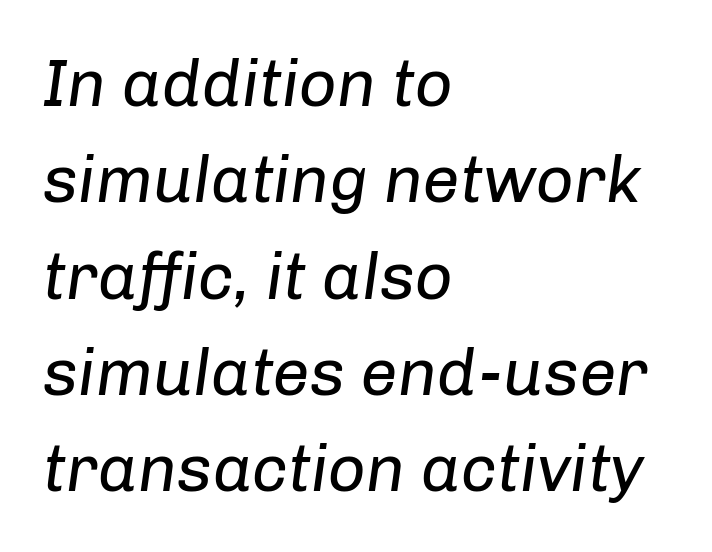
{"italic": "yes", "lean": "right", "slant_degrees": 8, "bold": "no", "weight": "regular", "width": "normal", "stroke_contrast": "low", "x_height": "medium", "monospaced": "no", "underline": "no", "align": "left", "line_spacing": "normal", "line_spacing_ratio": 1.46, "letter_spacing": "normal", "letter_spacing_em": 0.0, "glyph_px": 66}
